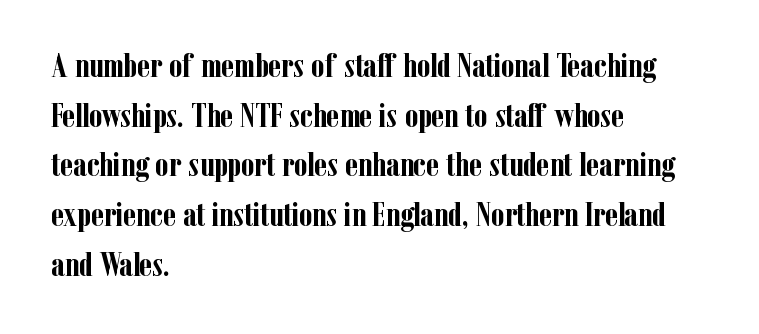
The image shows 34 px semibold, condensed serif type, upright; set left-aligned, normal line spacing (1.46x), normal letter spacing, not underlined; low stroke contrast and a medium x-height.
